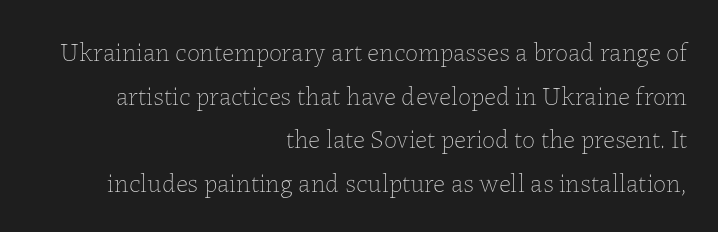
Students, note that the glyphs here touch the page at normal intervals. The string is rendered with underlining switched off. Vertically, the passage feels balanced, rows spaced as you'd expect. No chunkiness to these letters — they're not bold. The setting favours the right margin, as signatures and pull-quotes sometimes do.
